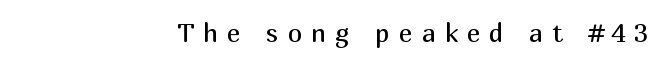
Quick note: not italic, upright. Glyph-to-glyph distance is far greater than everyday printed text. Descender tails drop into unmarked territory. All the whitespace from short lines collects on the left. The typeface has the unassuming heft of standard copy or less.
